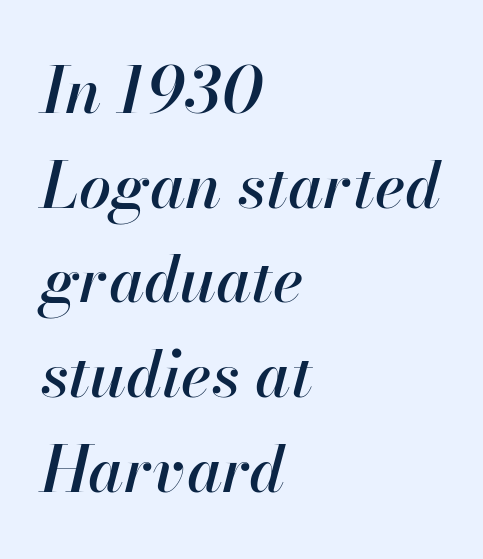
Q: Is the text italic (slanted)? A: Yes, it leans right by about 13 degrees.
Q: Is the text underlined? A: No.
Q: How is the paragraph aligned? A: Left-aligned.
Q: Is the spacing between letters normal or unusually wide? A: Normal.
Q: Is the spacing between lines tight, normal or loose? A: Normal.
Q: Width (condensed, normal, or wide)? A: Normal.
Q: Stroke contrast? A: High.
Q: x-height? A: Small.
Q: Monospaced? A: No.
